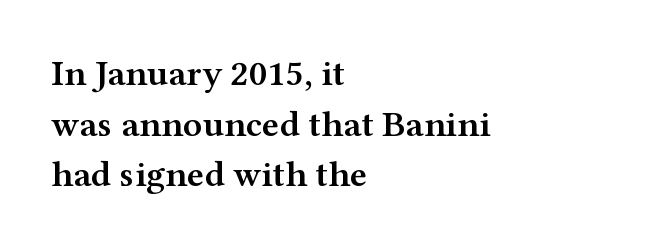
The image shows 37 px semibold, wide serif type, upright; set left-aligned, normal line spacing (1.37x), normal letter spacing, not underlined; medium stroke contrast and a medium x-height.
